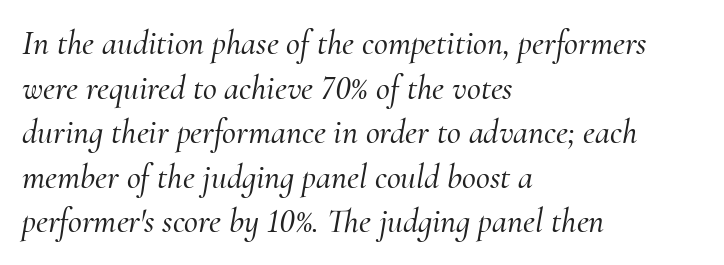
{"serif": "yes", "italic": "yes", "lean": "right", "slant_degrees": 10, "width": "normal", "stroke_contrast": "medium", "x_height": "small", "monospaced": "no", "underline": "no", "align": "left", "line_spacing": "normal", "line_spacing_ratio": 1.31, "letter_spacing": "normal", "letter_spacing_em": 0.0, "glyph_px": 34}
